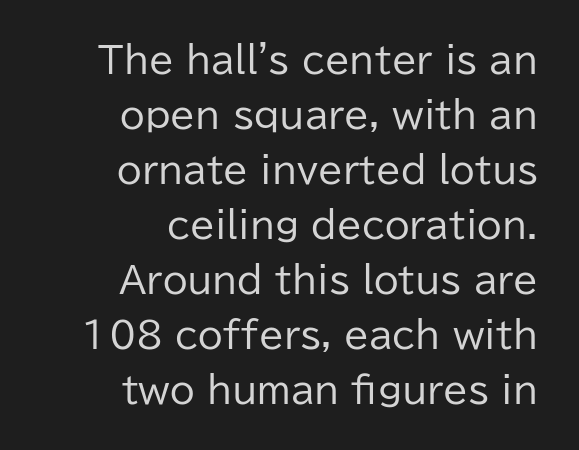
Compared with typical body copy, the letter spacing here is the same. Rows of type keep a routine distance in the vertical direction. Varying glyph widths throughout — classic text-font behaviour. The paragraph shown leans on its right margin. Posture: upright roman. Just letters on the line, the space beneath them empty.
